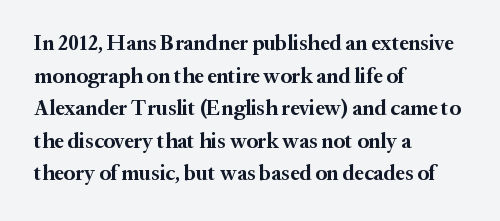
The rendering anchors every line to the left-hand side. In terms of posture, this sample is upright. This sample uses plain, unmodified letter spacing. The gap between lines stays unmarked.
